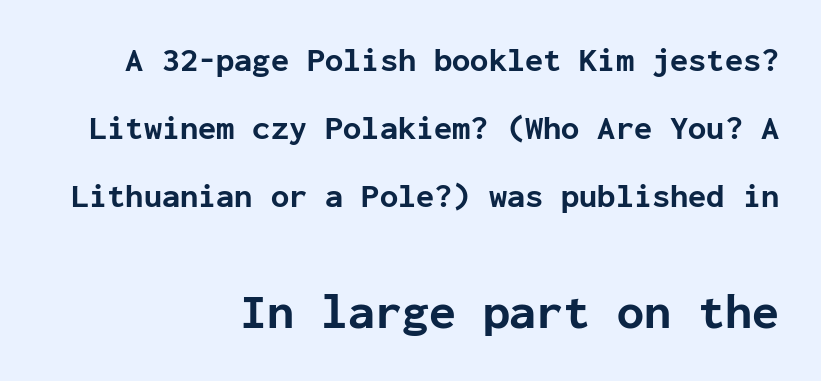
The image shows 49 px bold sans-serif type, upright, monospaced; set right-aligned, loose line spacing (2.06x), normal letter spacing, not underlined; the second (bottom) block is 1.48x larger; low stroke contrast and a medium x-height.
